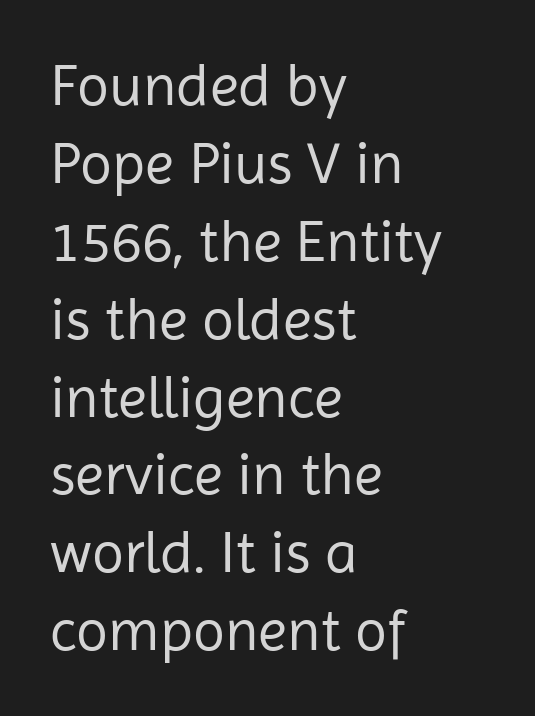
{"serif": "no", "italic": "no", "bold": "no", "weight": "regular", "width": "normal", "stroke_contrast": "low", "x_height": "medium", "monospaced": "no", "underline": "no", "align": "left", "line_spacing": "normal", "line_spacing_ratio": 1.32, "letter_spacing": "normal", "letter_spacing_em": 0.0, "glyph_px": 59}
